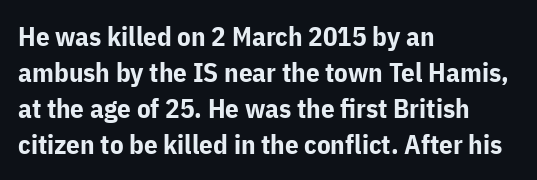
The image shows 27 px bold type, upright; set left-aligned, normal line spacing (1.33x), normal letter spacing, not underlined.
